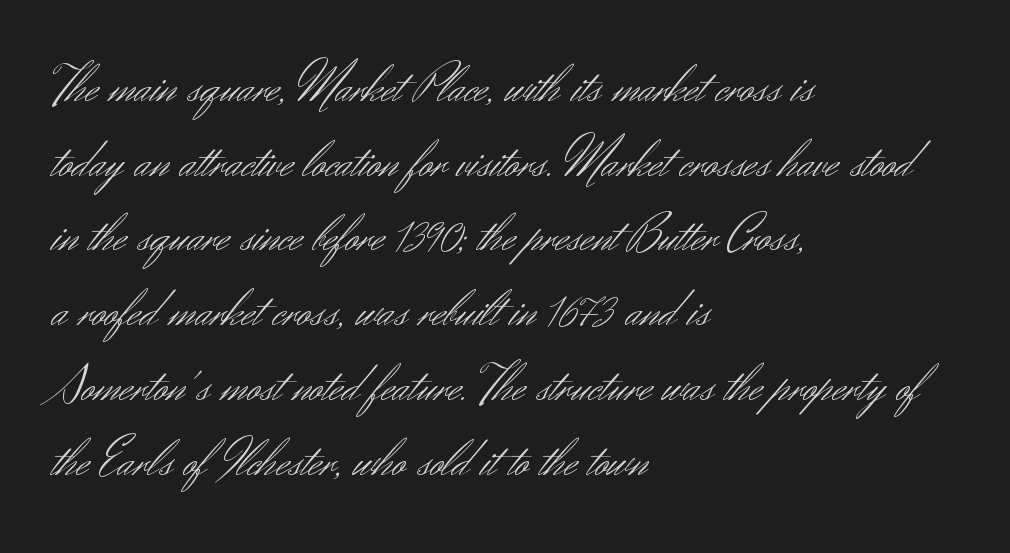
The image shows 53 px light sans-serif type; set left-aligned, normal line spacing (1.41x), normal letter spacing, not underlined; medium stroke contrast and a small x-height.
